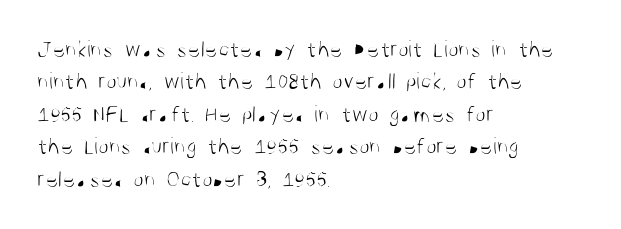
The image shows 24 px text type, upright; set left-aligned, normal line spacing (1.35x), normal letter spacing, not underlined.
